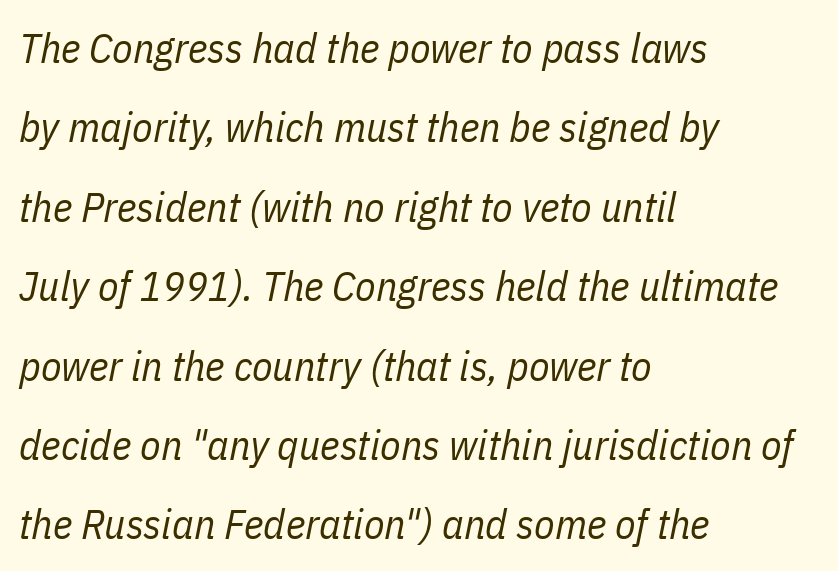
Standard letterfit; no display-style spreading of the glyphs. Observe the lean: these are italic letterforms. Weight: in the light-to-regular range. These lines are set flush left with a ragged right edge.
